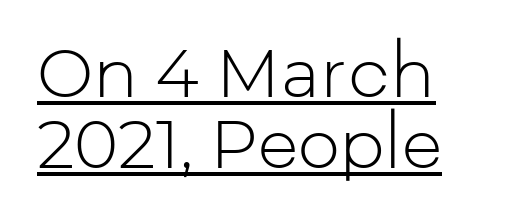
Look at the tracking — it's just the regular setting, nothing added. A typesetter would call this proportional, since set widths differ per character. A typesetter would call this leading minimal, almost set solid. The letterforms sit at book weight or below. I'd call this a sans setting — the letters go barefoot.
